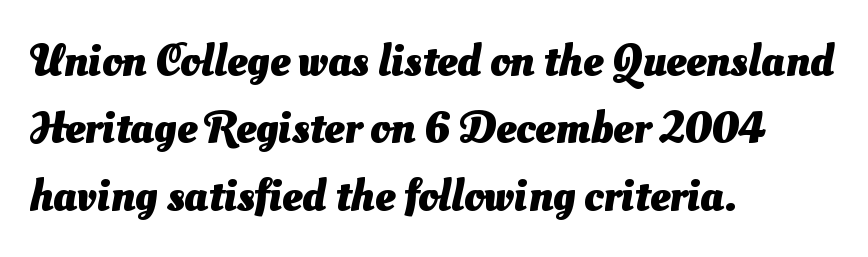
Each line starts at the same left margin while the right side varies. This rendering employs a face without finishing strokes, i.e., a sans-serif. Whoever set this chose a conventional vertical rhythm. The glyphs are unaccompanied by any horizontal stroke below them. Proportional: the letters do not fall into vertical columns. No extra tracking has been applied to these lines.
